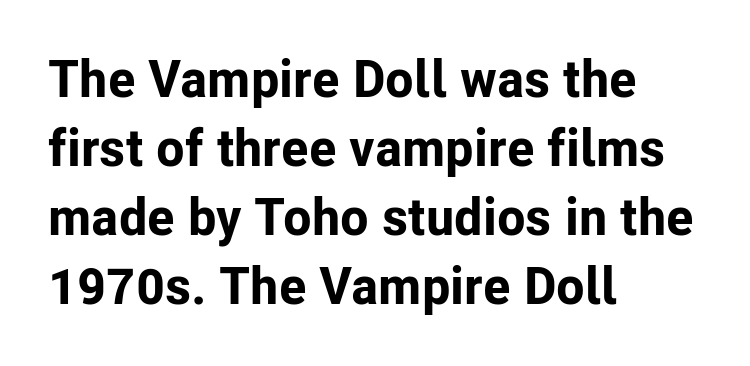
Each word holds together tightly as a unit, with standard inter-letter gaps. Think of a printed novel: that variable character pitch is what you see here. The zone under the glyphs is completely vacant. It's the straight-up-and-down kind of type. Does the copy run flush right? No — it runs flush left. Look at the stroke-to-counter ratio: heavy, a bold.
